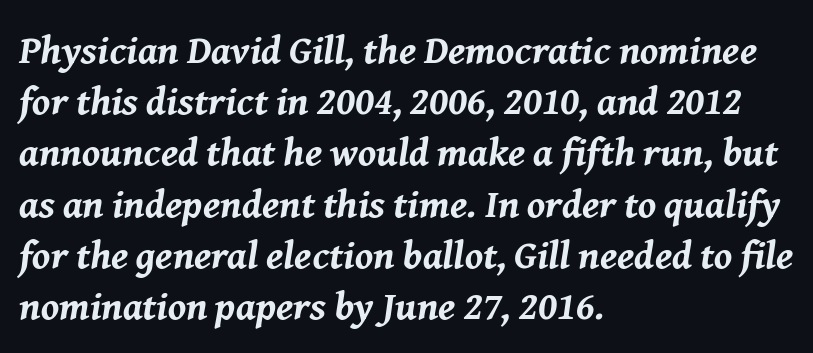
The image shows 40 px bold type, italic (leaning right); set left-aligned, normal line spacing (1.28x), normal letter spacing, not underlined; medium stroke contrast and a medium x-height.
